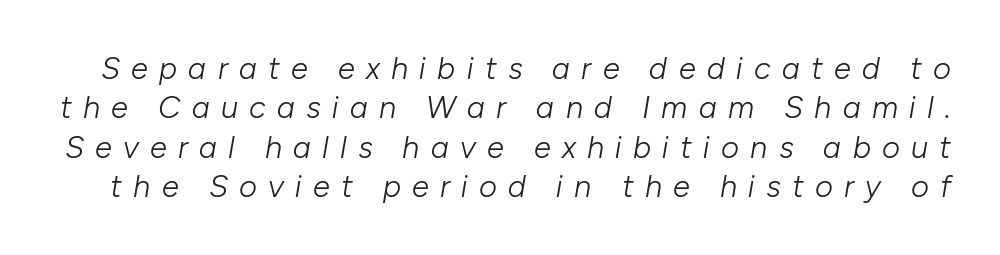
The image shows 31 px light type, italic (leaning right); set normal line spacing (1.27x), unusually wide letter spacing (+0.36 em), not underlined; low stroke contrast and a medium x-height.
